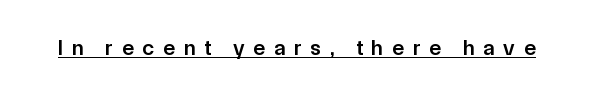
The image shows 22 px text type, upright; set unusually wide letter spacing (+0.4 em), underlined.
